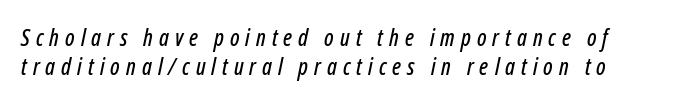
{"italic": "yes", "lean": "right", "slant_degrees": 12, "underline": "no", "line_spacing": "normal", "line_spacing_ratio": 1.26, "letter_spacing": "wide", "letter_spacing_em": 0.26, "glyph_px": 23}
